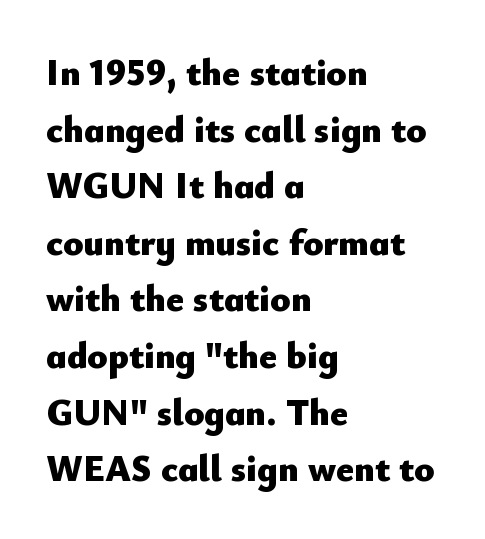
Q: Is the text bold? A: Yes.
Q: Is the text italic (slanted)? A: No, it is upright.
Q: Is the typeface a serif or a sans-serif typeface? A: Sans-serif.
Q: Is the text underlined? A: No.
Q: How is the paragraph aligned? A: Left-aligned.
Q: Is the spacing between letters normal or unusually wide? A: Normal.
Q: Is the spacing between lines tight, normal or loose? A: Normal.
Q: Width (condensed, normal, or wide)? A: Normal.
Q: Stroke contrast? A: Low.
Q: x-height? A: Small.
Q: Monospaced? A: No.
